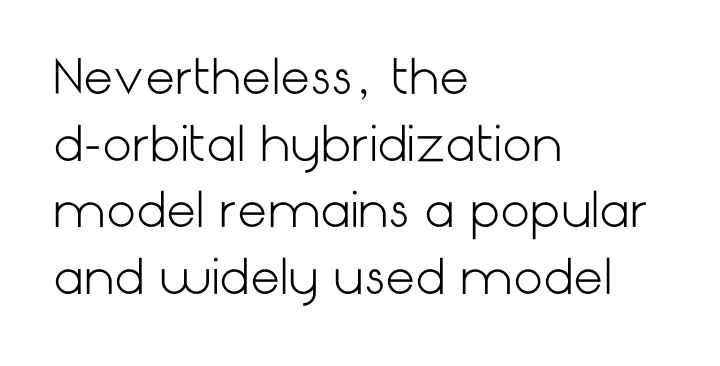
The image shows 47 px light sans-serif type, upright; set left-aligned, normal line spacing (1.42x), normal letter spacing, not underlined; low stroke contrast and a medium x-height.
